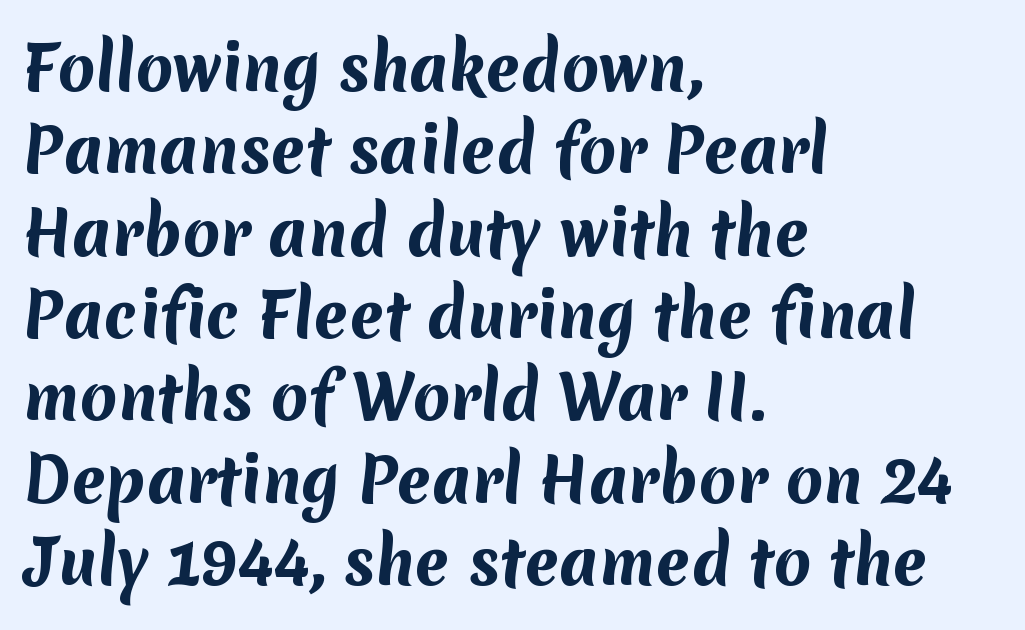
The image shows 61 px bold sans-serif type; set left-aligned, normal line spacing (1.35x), normal letter spacing, not underlined; medium stroke contrast and a medium x-height.
